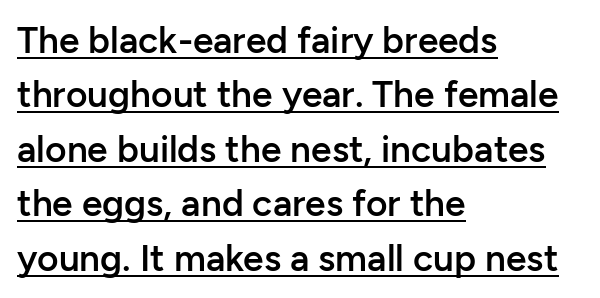
A typesetter would call this leading conventional body-copy spacing. The letters advance in unequal steps, a hallmark of proportional type. The string is rendered with underlining switched on. The face used here is a semibold: visibly heavier than regular, lighter than bold.
